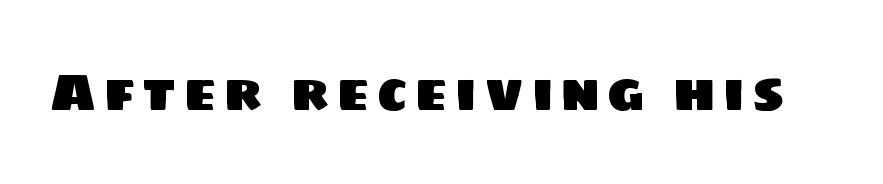
The font family rendered here belongs to the sans-serif group. The words here are not underlined. Is this a fixed-width face? No — the glyphs have proportional, varying widths.
